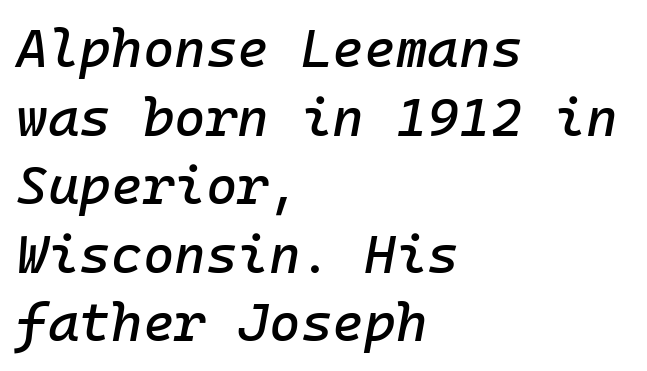
Q: Is the text italic (slanted)? A: Yes, it leans right by about 10 degrees.
Q: Is the text underlined? A: No.
Q: How is the paragraph aligned? A: Left-aligned.
Q: Is the spacing between letters normal or unusually wide? A: Normal.
Q: Is the spacing between lines tight, normal or loose? A: Normal.
Q: Width (condensed, normal, or wide)? A: Normal.
Q: Stroke contrast? A: Low.
Q: x-height? A: Medium.
Q: Monospaced? A: Yes.
